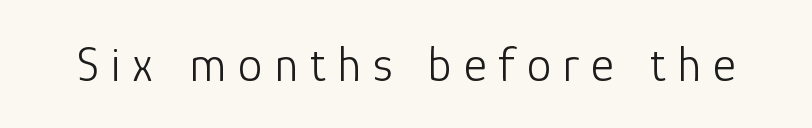
The passage shown is not underscored anywhere. Substantial extra tracking has been applied to these lines. The rendering shows plain stroke endings on the letterforms — a sans-serif design. Varying glyph widths throughout — classic text-font behaviour. Style check: upright. Is this a heavy cut? Hardly; it is regular or lighter.
